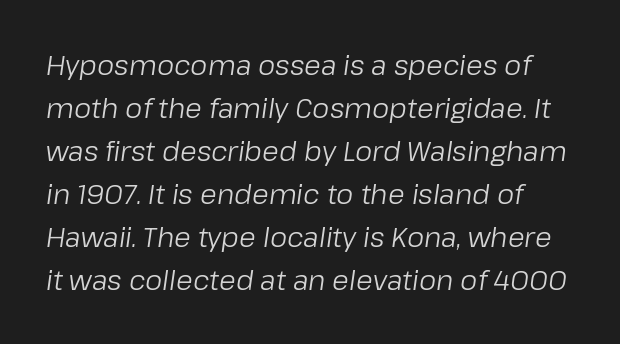
{"italic": "yes", "lean": "right", "slant_degrees": 8, "bold": "no", "underline": "no", "line_spacing": "normal", "line_spacing_ratio": 1.59, "letter_spacing": "normal", "letter_spacing_em": 0.0, "glyph_px": 27}
